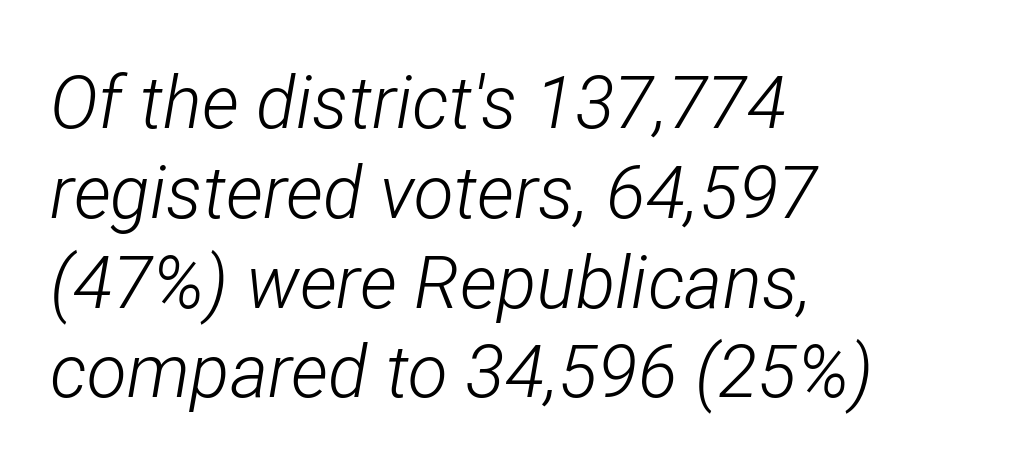
{"italic": "yes", "lean": "right", "slant_degrees": 12, "bold": "no", "weight": "light", "width": "condensed", "stroke_contrast": "low", "x_height": "medium", "monospaced": "no", "underline": "no", "align": "left", "line_spacing_ratio": 1.23, "letter_spacing": "normal", "letter_spacing_em": 0.0, "glyph_px": 73}
